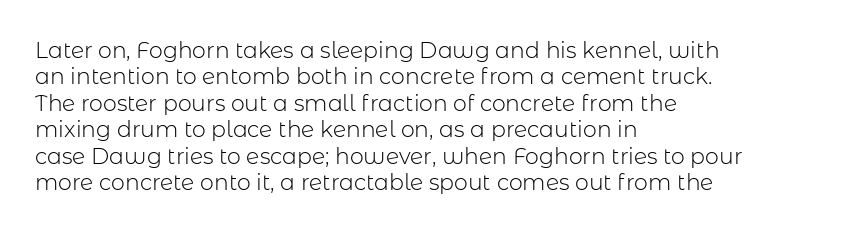
{"italic": "no", "bold": "no", "underline": "no", "align": "left", "line_spacing_ratio": 1.2, "letter_spacing": "normal", "letter_spacing_em": 0.0, "glyph_px": 22}
